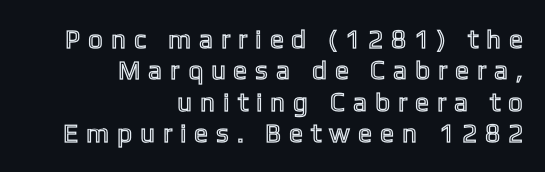
Q: Is the text italic (slanted)? A: No, it is upright.
Q: Is the text underlined? A: No.
Q: How is the paragraph aligned? A: Right-aligned.
Q: Is the spacing between letters normal or unusually wide? A: Unusually wide.
